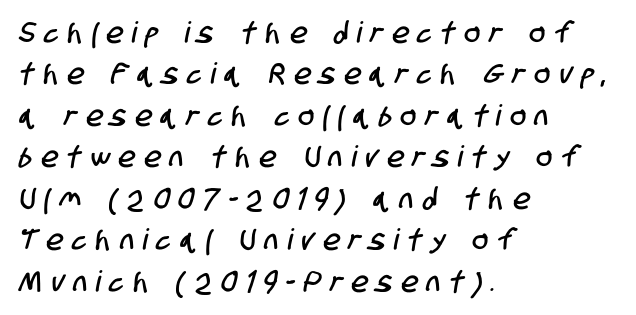
Q: Is the typeface a serif or a sans-serif typeface? A: Sans-serif.
Q: Is the text underlined? A: No.
Q: How is the paragraph aligned? A: Left-aligned.
Q: Is the spacing between letters normal or unusually wide? A: Unusually wide.
Q: Is the spacing between lines tight, normal or loose? A: Normal.
Q: Width (condensed, normal, or wide)? A: Condensed.
Q: Stroke contrast? A: Low.
Q: x-height? A: Large.
Q: Monospaced? A: No.
